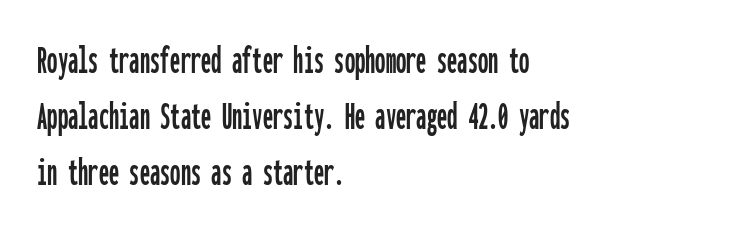
{"serif": "no", "italic": "no", "width": "condensed", "stroke_contrast": "low", "x_height": "medium", "monospaced": "yes", "underline": "no", "align": "left", "line_spacing": "normal", "line_spacing_ratio": 1.36, "letter_spacing": "normal", "letter_spacing_em": 0.0, "glyph_px": 41}
